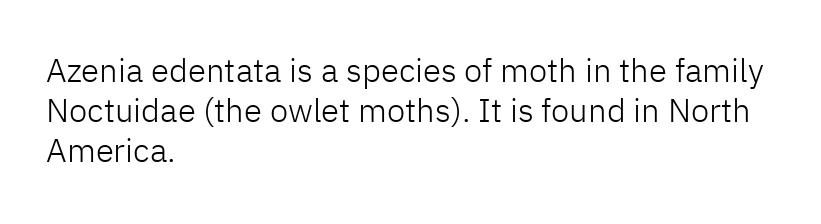
Q: Is the text bold? A: No.
Q: Is the text italic (slanted)? A: No, it is upright.
Q: Is the typeface a serif or a sans-serif typeface? A: Sans-serif.
Q: Is the text underlined? A: No.
Q: How is the paragraph aligned? A: Left-aligned.
Q: Is the spacing between letters normal or unusually wide? A: Normal.
Q: Width (condensed, normal, or wide)? A: Normal.
Q: Stroke contrast? A: Low.
Q: x-height? A: Medium.
Q: Monospaced? A: No.
